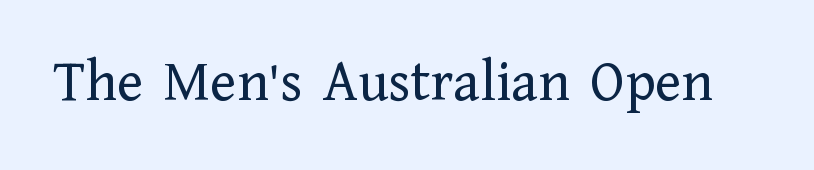
{"serif": "yes", "italic": "no", "bold": "no", "weight": "regular", "width": "normal", "stroke_contrast": "low", "x_height": "medium", "monospaced": "no", "underline": "no", "letter_spacing": "normal", "letter_spacing_em": 0.0, "glyph_px": 60}
